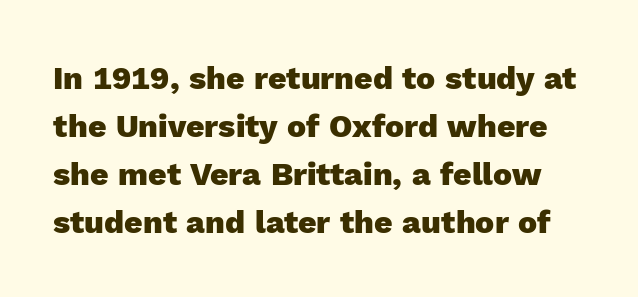
{"serif": "no", "italic": "no", "bold": "yes", "weight": "heavy", "width": "normal", "x_height": "medium", "monospaced": "no", "underline": "no", "line_spacing": "normal", "line_spacing_ratio": 1.5, "letter_spacing": "normal", "letter_spacing_em": 0.0, "glyph_px": 32}
